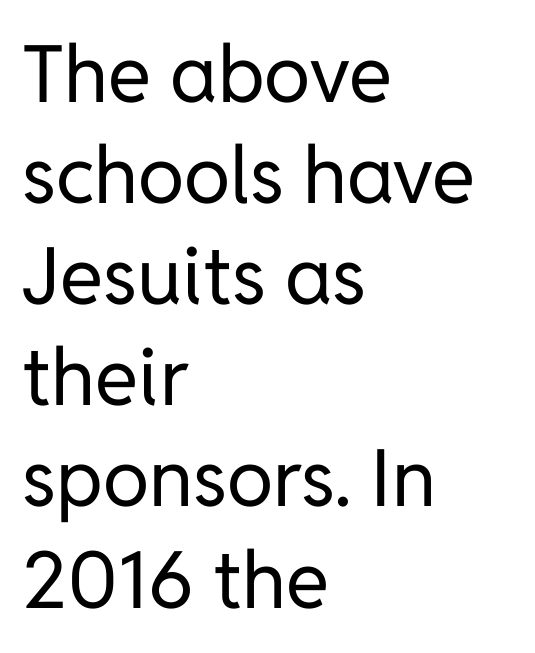
The image shows 79 px regular-weight sans-serif type, upright; set left-aligned, normal line spacing (1.28x), normal letter spacing, not underlined; low stroke contrast and a medium x-height.
